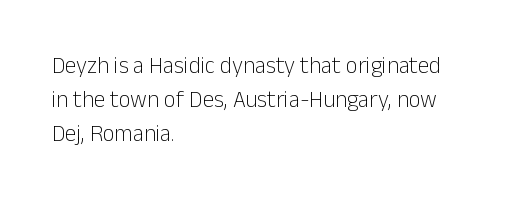
{"italic": "no", "bold": "no", "underline": "no", "align": "left", "line_spacing": "normal", "line_spacing_ratio": 1.47, "letter_spacing": "normal", "letter_spacing_em": 0.0, "glyph_px": 23}
